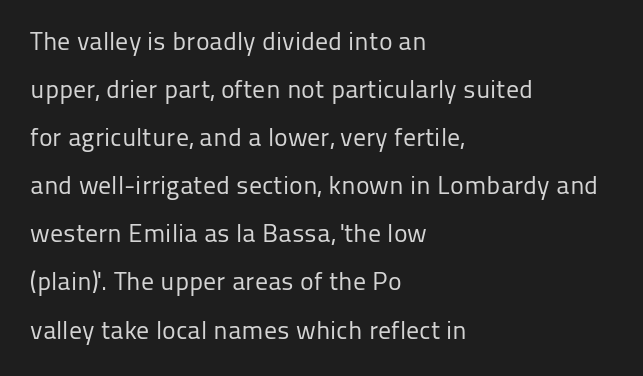
Q: Is the text bold? A: No.
Q: Is the text italic (slanted)? A: No, it is upright.
Q: Is the text underlined? A: No.
Q: How is the paragraph aligned? A: Left-aligned.
Q: Is the spacing between letters normal or unusually wide? A: Normal.
